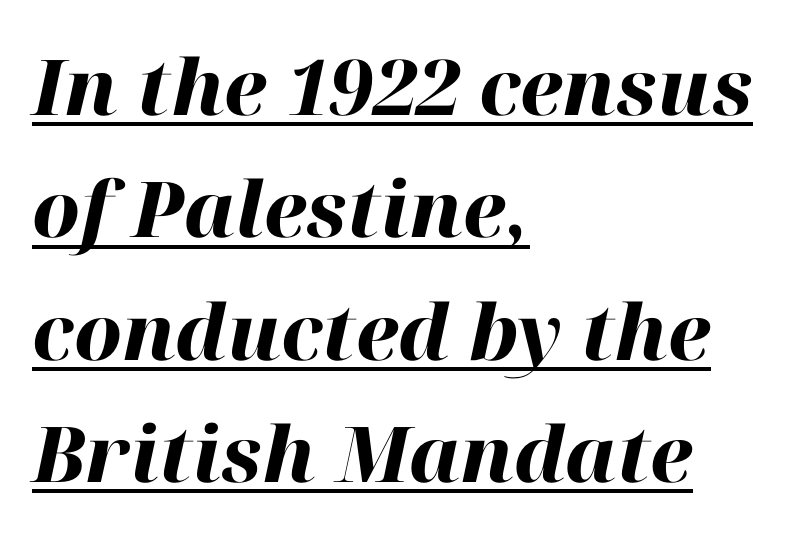
Caption: multi-line text, flush left, ragged right. The letters are slanted; this is an italic face. The sample's only ornament is a line tracing under the words. This sample keeps an unexceptional amount of space between lines. Spacing verdict: proportional, widths tailored to each character.
